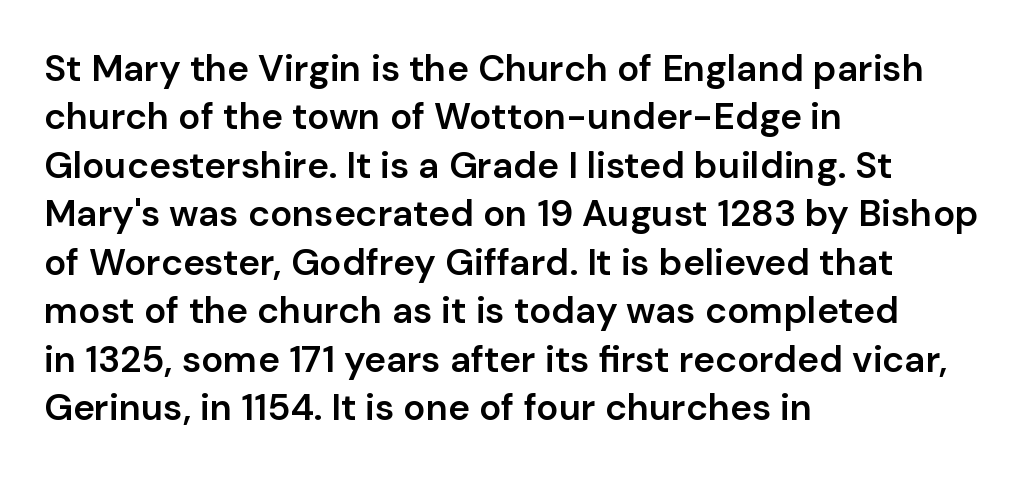
Q: Is the text bold? A: Semi-bold.
Q: Is the text italic (slanted)? A: No, it is upright.
Q: Is the typeface a serif or a sans-serif typeface? A: Sans-serif.
Q: Is the text underlined? A: No.
Q: How is the paragraph aligned? A: Left-aligned.
Q: Is the spacing between letters normal or unusually wide? A: Normal.
Q: Is the spacing between lines tight, normal or loose? A: Normal.
Q: Width (condensed, normal, or wide)? A: Normal.
Q: Stroke contrast? A: Low.
Q: x-height? A: Medium.
Q: Monospaced? A: No.
